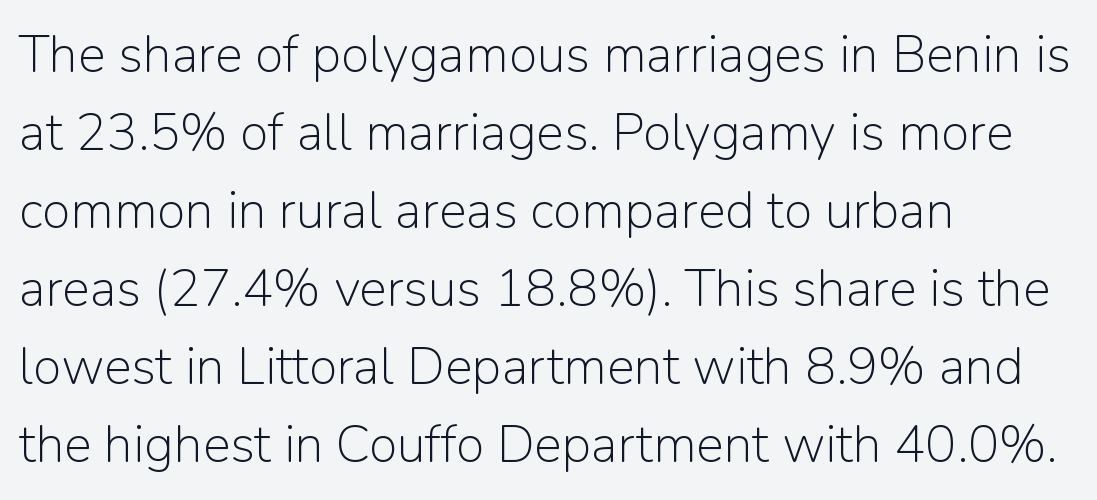
{"serif": "no", "italic": "no", "bold": "no", "weight": "light", "width": "normal", "stroke_contrast": "low", "x_height": "medium", "monospaced": "no", "underline": "no", "align": "left", "line_spacing": "normal", "line_spacing_ratio": 1.5, "letter_spacing": "normal", "letter_spacing_em": 0.0, "glyph_px": 52}
